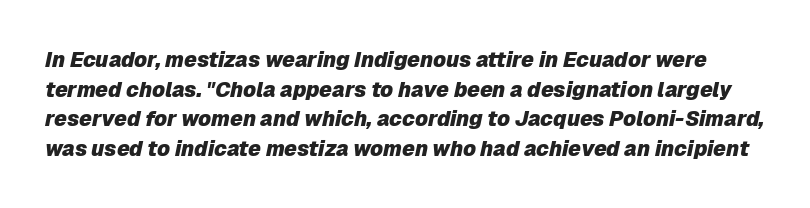
The image shows 21 px bold type, italic (leaning right); set normal line spacing (1.41x), normal letter spacing, not underlined.
